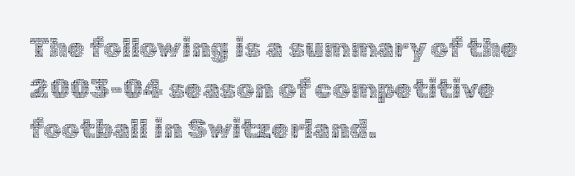
The image shows 28 px thin type, upright; set left-aligned, normal line spacing (1.45x), normal letter spacing, not underlined; a medium x-height.
